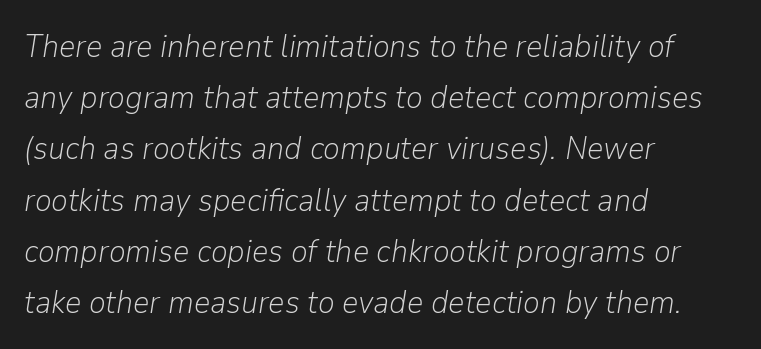
The rendering uses a moderate line-height, typical for paragraphs. Does the lettering tilt? It does — this is italic. The font is comparable to plain body text, perhaps lighter. Caption: standard tracking, unaltered.
